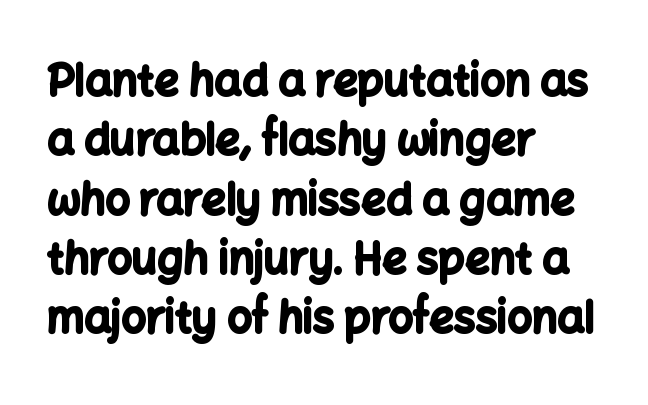
Q: Is the text bold? A: Yes.
Q: Is the text italic (slanted)? A: No, it is upright.
Q: Is the typeface a serif or a sans-serif typeface? A: Sans-serif.
Q: Is the text underlined? A: No.
Q: How is the paragraph aligned? A: Left-aligned.
Q: Is the spacing between letters normal or unusually wide? A: Normal.
Q: Is the spacing between lines tight, normal or loose? A: Normal.
Q: Width (condensed, normal, or wide)? A: Normal.
Q: Stroke contrast? A: Low.
Q: x-height? A: Medium.
Q: Monospaced? A: No.
